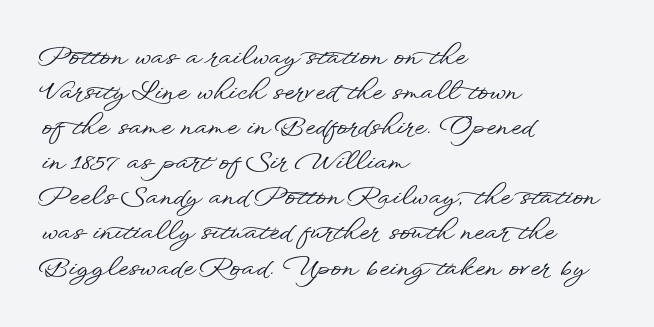
Q: Is the text italic (slanted)? A: Yes.
Q: Is the text underlined? A: No.
Q: How is the paragraph aligned? A: Left-aligned.
Q: Is the spacing between letters normal or unusually wide? A: Normal.
Q: Is the spacing between lines tight, normal or loose? A: Normal.
